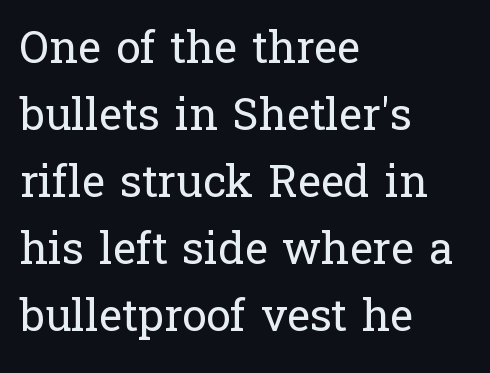
The passage is arranged the way most books set body copy — flush left. Heft: none added — not bold. Observe the serifs anchoring each vertical stroke in this sample. Here the designer chose a conventional face with non-uniform glyph widths.
